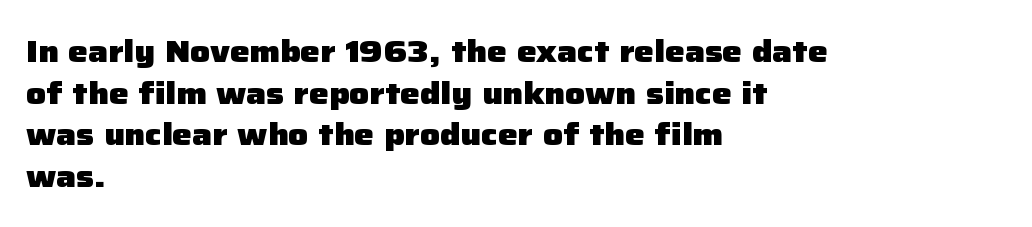
Q: Is the text bold? A: Yes.
Q: Is the text italic (slanted)? A: No, it is upright.
Q: Is the typeface a serif or a sans-serif typeface? A: Sans-serif.
Q: Is the text underlined? A: No.
Q: How is the paragraph aligned? A: Left-aligned.
Q: Is the spacing between letters normal or unusually wide? A: Normal.
Q: Is the spacing between lines tight, normal or loose? A: Normal.
Q: Width (condensed, normal, or wide)? A: Normal.
Q: Stroke contrast? A: Low.
Q: x-height? A: Medium.
Q: Monospaced? A: No.
